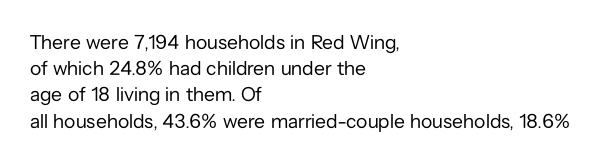
No chunkiness to these letters — they're not bold. Alignment: flush left. Do the letters lean? They stand straight. Horizontal bands of white between lines are of average thickness. Has an underline been added? It has not. Is the letter spacing exaggerated? No — it looks like the ordinary default.
